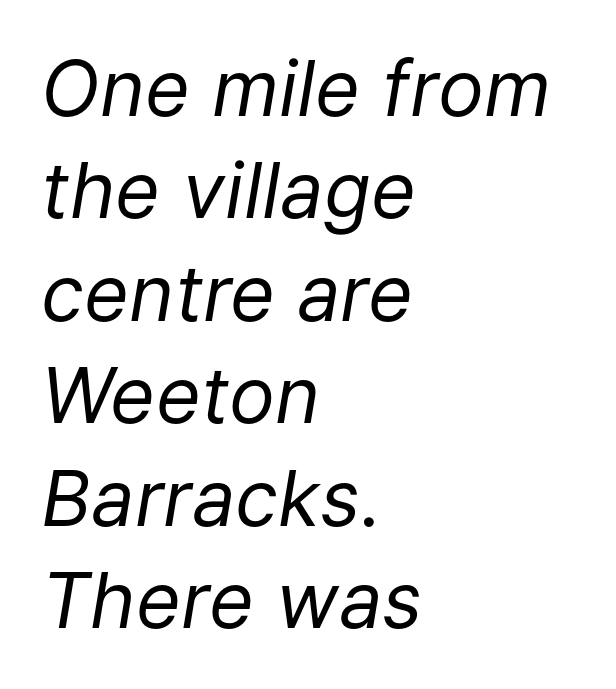
The image shows 77 px regular-weight type, italic (leaning right); set left-aligned, normal line spacing (1.33x), normal letter spacing, not underlined; low stroke contrast and a medium x-height.
